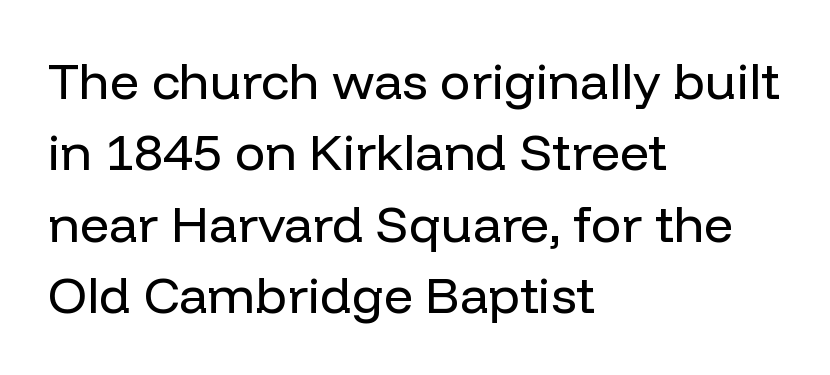
Q: Is the text bold? A: No.
Q: Is the text italic (slanted)? A: No, it is upright.
Q: Is the typeface a serif or a sans-serif typeface? A: Sans-serif.
Q: Is the text underlined? A: No.
Q: How is the paragraph aligned? A: Left-aligned.
Q: Is the spacing between letters normal or unusually wide? A: Normal.
Q: Is the spacing between lines tight, normal or loose? A: Normal.
Q: Width (condensed, normal, or wide)? A: Normal.
Q: Stroke contrast? A: Low.
Q: x-height? A: Medium.
Q: Monospaced? A: No.
